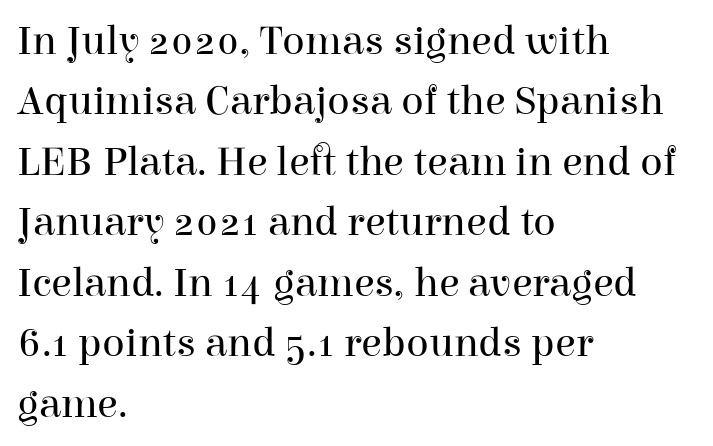
The image shows 42 px regular-weight serif type, upright; set left-aligned, normal line spacing (1.44x), normal letter spacing, not underlined; high stroke contrast and a medium x-height.
